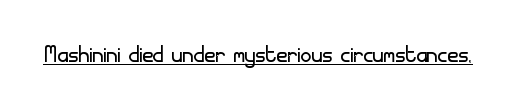
Q: Is the text bold? A: No.
Q: Is the text italic (slanted)? A: No, it is upright.
Q: Is the typeface a serif or a sans-serif typeface? A: Sans-serif.
Q: Is the text underlined? A: Yes.
Q: Is the spacing between letters normal or unusually wide? A: Normal.
Q: Width (condensed, normal, or wide)? A: Normal.
Q: Stroke contrast? A: Low.
Q: x-height? A: Small.
Q: Monospaced? A: No.
